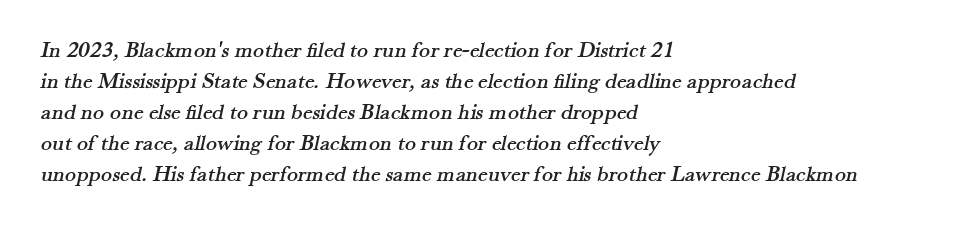
Q: Is the text underlined? A: No.
Q: How is the paragraph aligned? A: Left-aligned.
Q: Is the spacing between letters normal or unusually wide? A: Normal.
Q: Is the spacing between lines tight, normal or loose? A: Normal.
